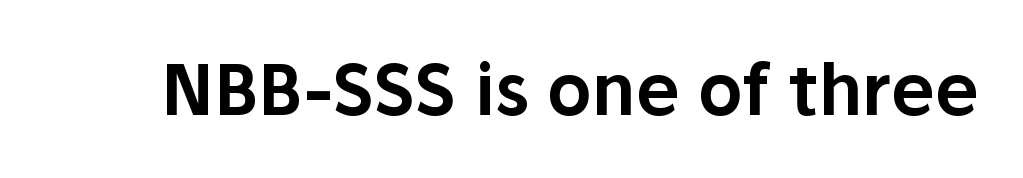
Q: Is the text italic (slanted)? A: No, it is upright.
Q: Is the typeface a serif or a sans-serif typeface? A: Sans-serif.
Q: Is the text underlined? A: No.
Q: Is the spacing between letters normal or unusually wide? A: Normal.
Q: Width (condensed, normal, or wide)? A: Normal.
Q: Stroke contrast? A: Low.
Q: x-height? A: Medium.
Q: Monospaced? A: No.
